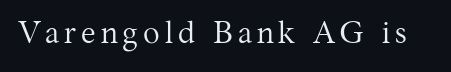
Q: Is the text bold? A: No.
Q: Is the text italic (slanted)? A: No, it is upright.
Q: Is the typeface a serif or a sans-serif typeface? A: Serif.
Q: Is the text underlined? A: No.
Q: Width (condensed, normal, or wide)? A: Normal.
Q: Stroke contrast? A: Medium.
Q: x-height? A: Medium.
Q: Monospaced? A: No.
